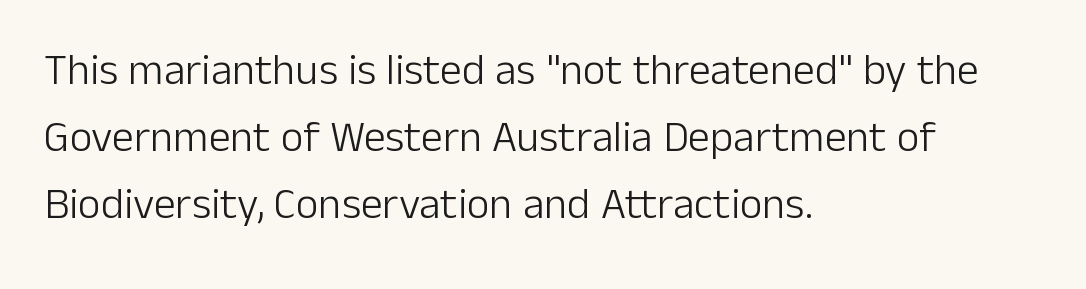
{"serif": "no", "italic": "no", "bold": "no", "weight": "light", "width": "normal", "stroke_contrast": "low", "x_height": "medium", "monospaced": "no", "underline": "no", "align": "left", "line_spacing": "normal", "line_spacing_ratio": 1.52, "letter_spacing": "normal", "letter_spacing_em": 0.0, "glyph_px": 44}
